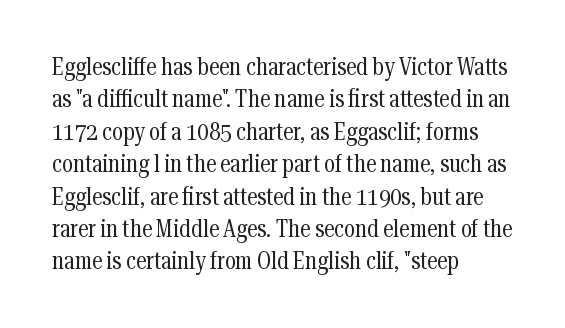
{"italic": "no", "bold": "no", "underline": "no", "align": "left", "line_spacing": "normal", "line_spacing_ratio": 1.35, "letter_spacing": "normal", "letter_spacing_em": 0.0, "glyph_px": 24}
